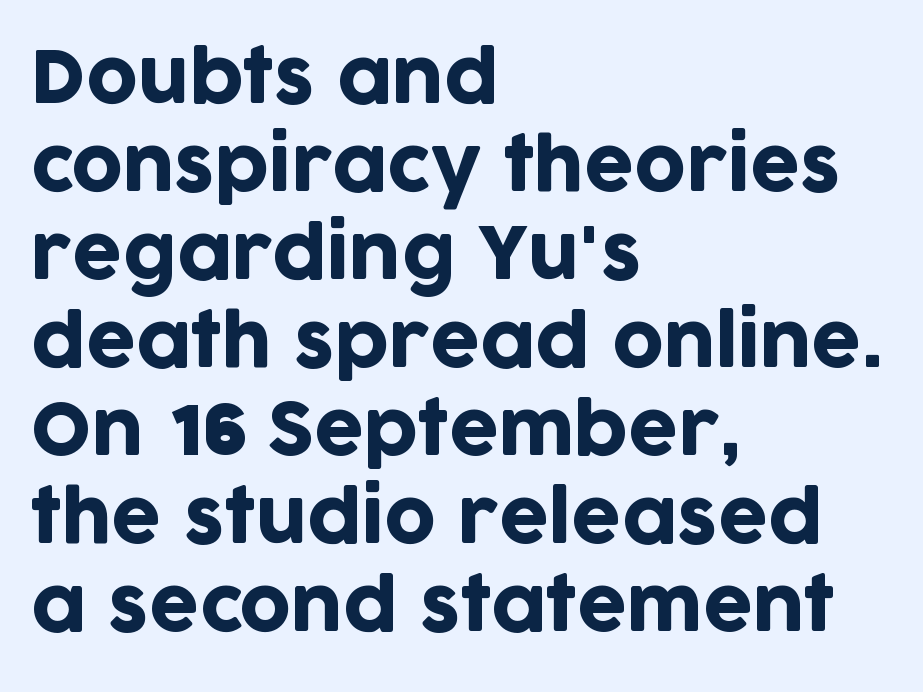
{"serif": "no", "italic": "no", "width": "normal", "stroke_contrast": "low", "x_height": "large", "monospaced": "no", "underline": "no", "align": "left", "line_spacing_ratio": 1.24, "letter_spacing": "normal", "letter_spacing_em": 0.0, "glyph_px": 71}
